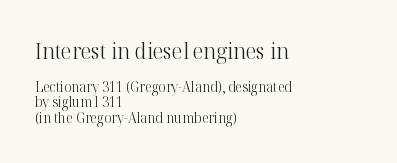
The letters sit at their default tracking, neither squeezed nor spread. The strip under each line holds only bare page. Is there any slant? The stems are plumb. Tightly led — the rows are bunched. No heavy texture on the line: the type isn't bold. Each line starts at the same left margin while the right side varies.
